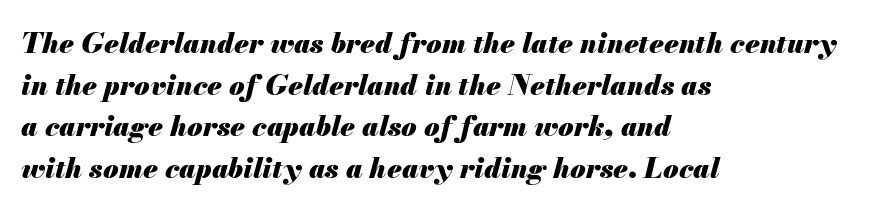
Q: Is the text bold? A: Yes.
Q: Is the text italic (slanted)? A: Yes, it leans right by about 13 degrees.
Q: Is the text underlined? A: No.
Q: How is the paragraph aligned? A: Left-aligned.
Q: Is the spacing between letters normal or unusually wide? A: Normal.
Q: Is the spacing between lines tight, normal or loose? A: Normal.
Q: Width (condensed, normal, or wide)? A: Normal.
Q: Stroke contrast? A: Medium.
Q: x-height? A: Small.
Q: Monospaced? A: No.
